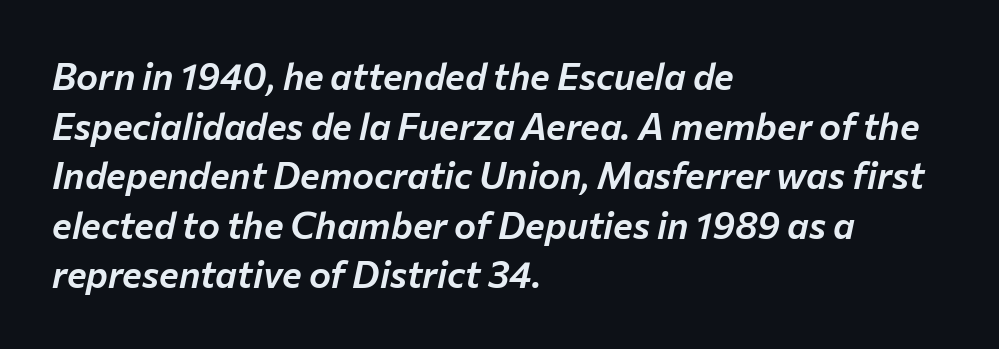
Q: Is the text italic (slanted)? A: Yes, it leans right by about 12 degrees.
Q: Is the text underlined? A: No.
Q: How is the paragraph aligned? A: Left-aligned.
Q: Is the spacing between letters normal or unusually wide? A: Normal.
Q: Is the spacing between lines tight, normal or loose? A: Normal.
Q: Width (condensed, normal, or wide)? A: Normal.
Q: Stroke contrast? A: Low.
Q: x-height? A: Medium.
Q: Monospaced? A: No.
